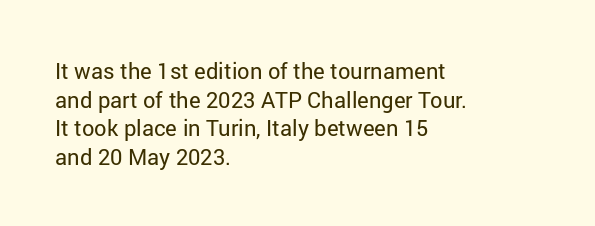
The image shows 22 px text type, upright; set left-aligned, normal line spacing (1.3x), normal letter spacing, not underlined.
